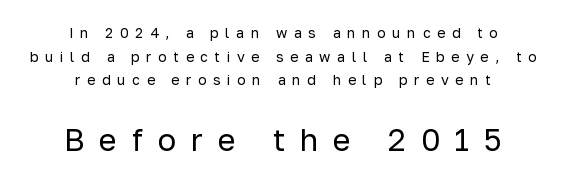
Stem width sits at or under what a default text font uses. Notice how descenders clear the ascenders below comfortably — that's standard leading. Observe the absence of serifs on each vertical stroke in this sample. Varying glyph widths throughout — classic text-font behaviour. Block two is the big one; block one sits smaller above it.
